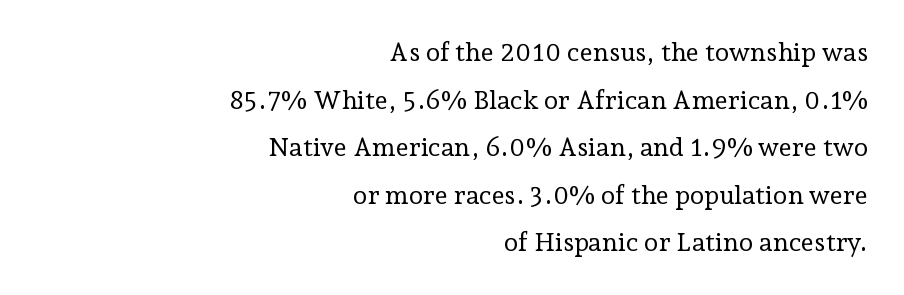
The image shows 26 px text type, upright; set right-aligned, line spacing 1.83x, normal letter spacing, not underlined.
